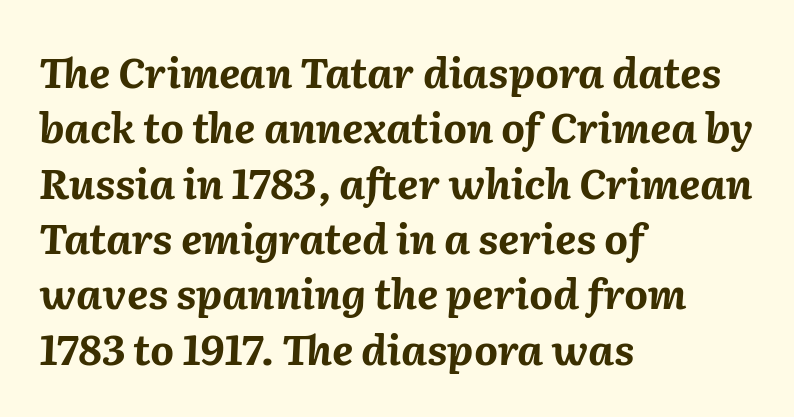
Alignment: flush left. Plain, unruled lines of type. Note the varied advance widths — an 'i' is clearly narrower than an 'm'. When letters slant like this, we call the style italic. The letterforms sit shoulder to shoulder at normal distance.
